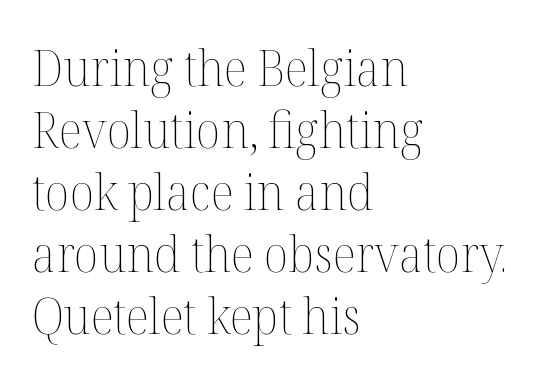
Q: Is the text bold? A: No.
Q: Is the text italic (slanted)? A: No, it is upright.
Q: Is the text underlined? A: No.
Q: How is the paragraph aligned? A: Left-aligned.
Q: Is the spacing between letters normal or unusually wide? A: Normal.
Q: Width (condensed, normal, or wide)? A: Normal.
Q: Stroke contrast? A: Medium.
Q: x-height? A: Medium.
Q: Monospaced? A: No.
